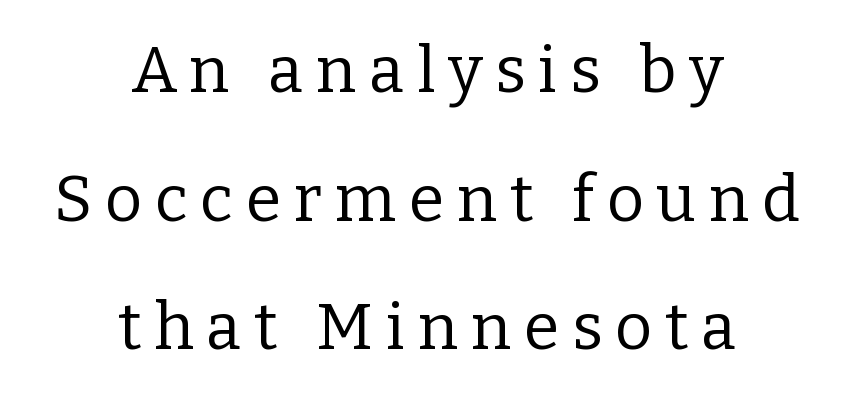
{"serif": "yes", "italic": "no", "bold": "no", "weight": "regular", "width": "normal", "stroke_contrast": "low", "x_height": "medium", "monospaced": "no", "underline": "no", "align": "center", "line_spacing": "loose", "line_spacing_ratio": 2.01, "letter_spacing": "wide", "letter_spacing_em": 0.2, "glyph_px": 64}
